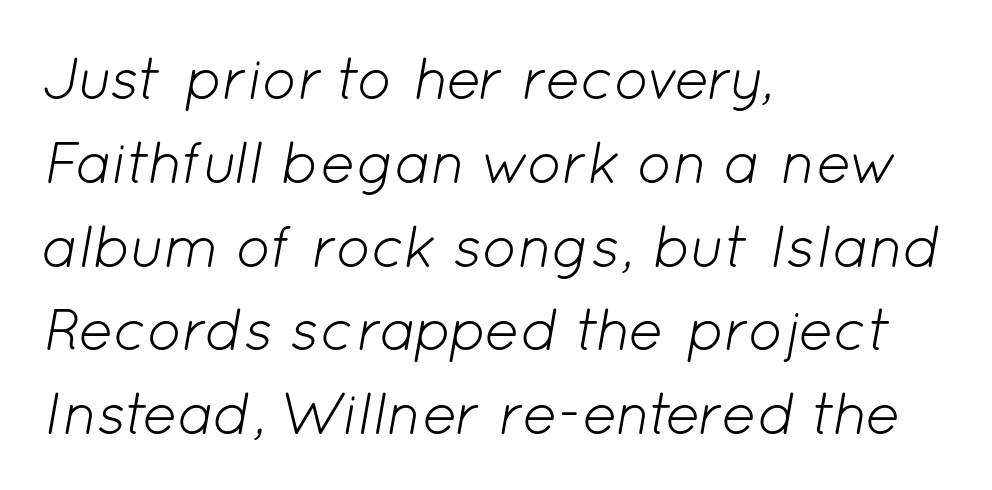
Q: Is the text bold? A: No.
Q: Is the text italic (slanted)? A: Yes, it leans right by about 12 degrees.
Q: Is the text underlined? A: No.
Q: How is the paragraph aligned? A: Left-aligned.
Q: Is the spacing between letters normal or unusually wide? A: Normal.
Q: Is the spacing between lines tight, normal or loose? A: Normal.
Q: Width (condensed, normal, or wide)? A: Normal.
Q: Stroke contrast? A: Low.
Q: x-height? A: Medium.
Q: Monospaced? A: No.
